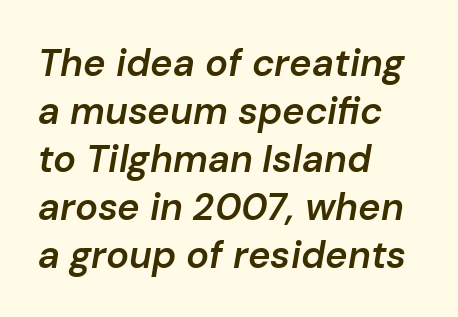
{"italic": "yes", "lean": "right", "slant_degrees": 10, "bold": "semi", "weight": "semibold", "width": "normal", "stroke_contrast": "low", "x_height": "medium", "monospaced": "no", "underline": "no", "align": "left", "line_spacing": "normal", "line_spacing_ratio": 1.26, "letter_spacing": "normal", "letter_spacing_em": 0.0, "glyph_px": 38}
